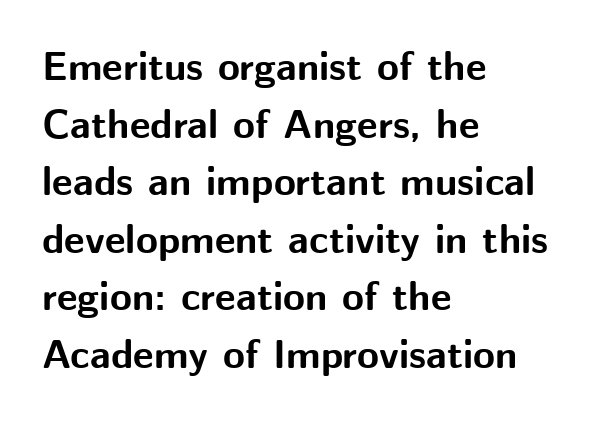
Upright lettering throughout. Stroke terminals: plain, sans-serif. Typesetter's note: full bold, strokes at maximum text heaviness. The letterforms sit shoulder to shoulder at normal distance. Is there much room between lines? A standard amount, neither cramped nor airy.
